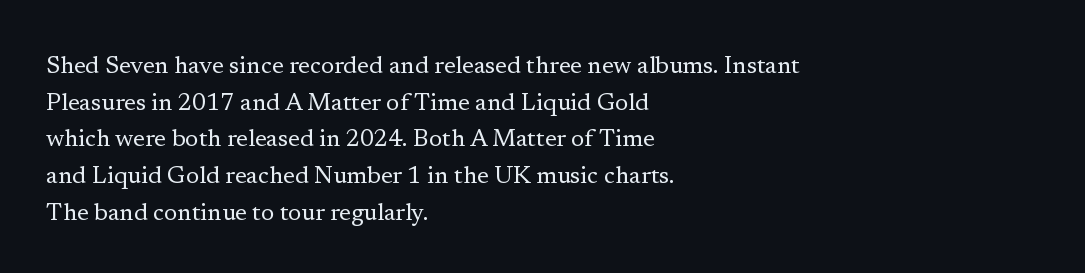
The image shows 24 px text type, upright; set left-aligned, normal line spacing (1.53x), normal letter spacing, not underlined.
